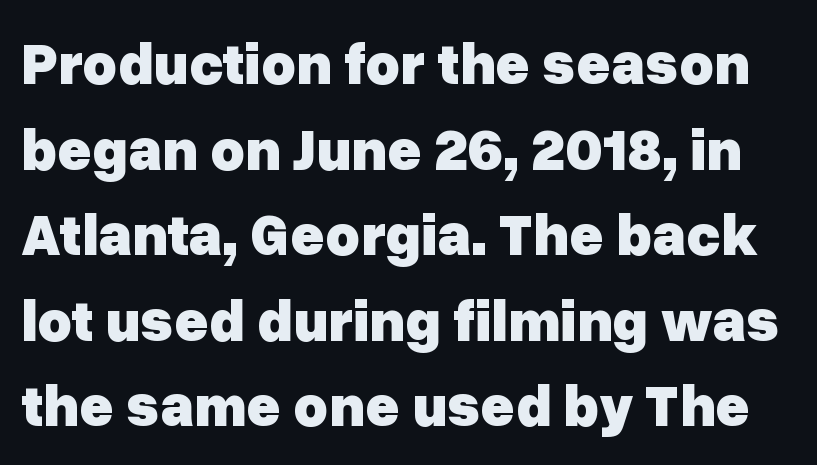
The image shows 59 px heavy sans-serif type, upright; set normal line spacing (1.45x), normal letter spacing, not underlined; low stroke contrast and a medium x-height.
